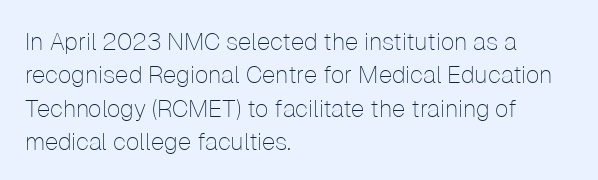
The letterforms sit at book weight or below. Posture: straight, roman, zero tilt. Tracking value appears to be zero — textbook default spacing. The passage shown stacks its lines at a standard gap. Is the block centered? No — it sits flush against the left margin. The foot of each line stays bare and open.
